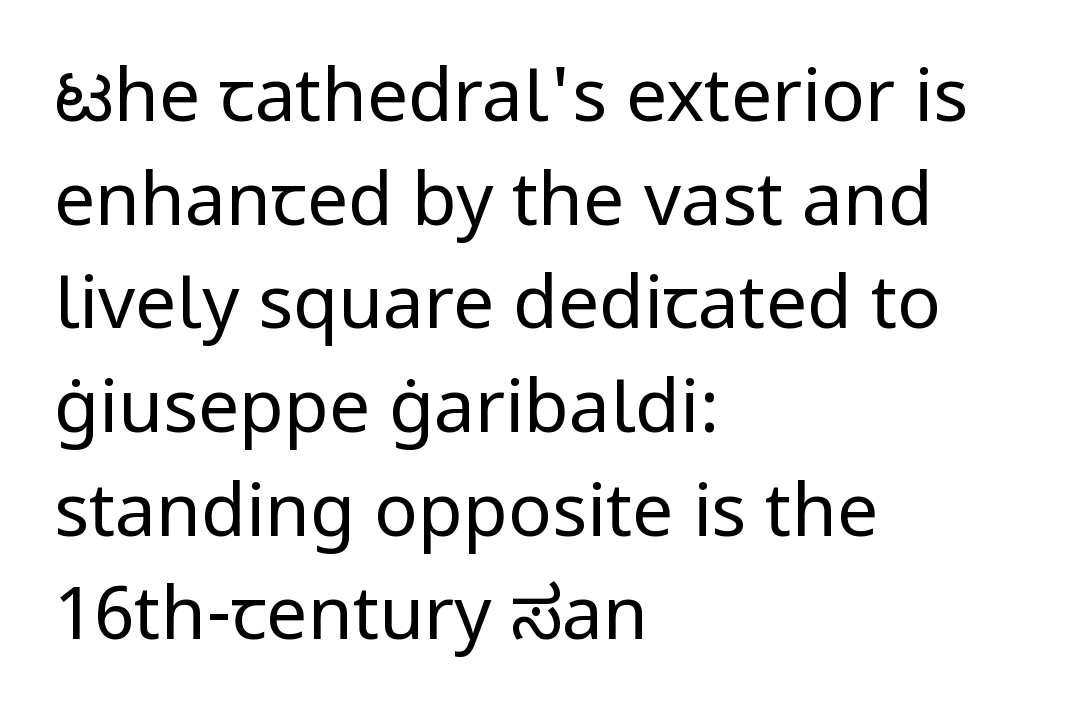
The image shows 73 px regular-weight sans-serif type, upright; set left-aligned, normal line spacing (1.42x), normal letter spacing, not underlined; low stroke contrast and a medium x-height.
